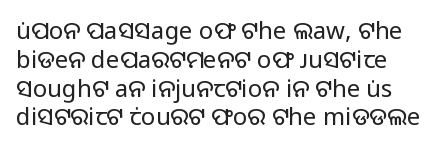
The image shows 24 px text type, upright; set line spacing 1.2x, normal letter spacing, not underlined.
